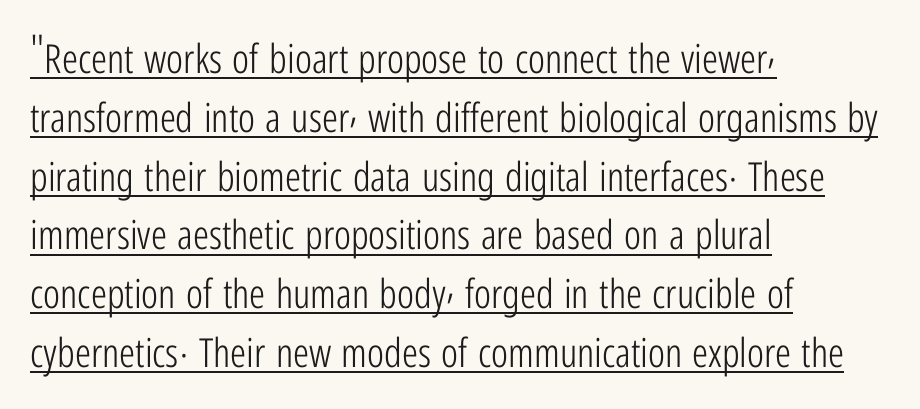
The image shows 40 px light, condensed sans-serif type, upright; set left-aligned, normal line spacing (1.47x), normal letter spacing, underlined; low stroke contrast and a medium x-height.
